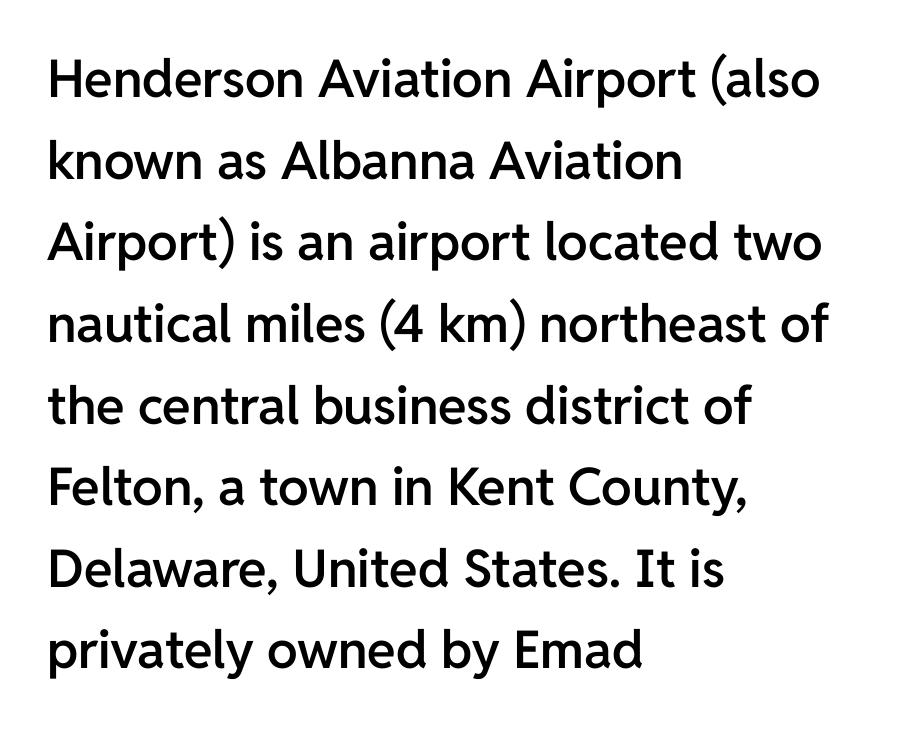
Q: Is the text bold? A: Semi-bold.
Q: Is the text italic (slanted)? A: No, it is upright.
Q: Is the typeface a serif or a sans-serif typeface? A: Sans-serif.
Q: Is the text underlined? A: No.
Q: How is the paragraph aligned? A: Left-aligned.
Q: Is the spacing between letters normal or unusually wide? A: Normal.
Q: Is the spacing between lines tight, normal or loose? A: Normal.
Q: Width (condensed, normal, or wide)? A: Normal.
Q: Stroke contrast? A: Low.
Q: x-height? A: Medium.
Q: Monospaced? A: No.
